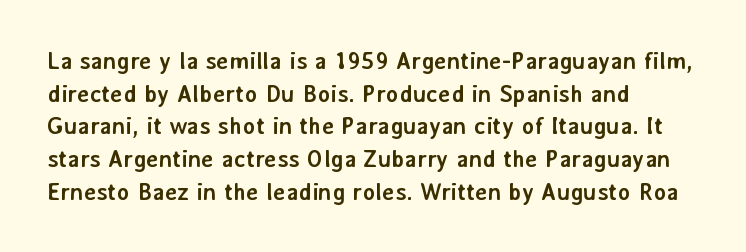
Q: Is the text bold? A: Yes.
Q: Is the text italic (slanted)? A: No, it is upright.
Q: Is the text underlined? A: No.
Q: How is the paragraph aligned? A: Left-aligned.
Q: Is the spacing between letters normal or unusually wide? A: Normal.
Q: Is the spacing between lines tight, normal or loose? A: Normal.
